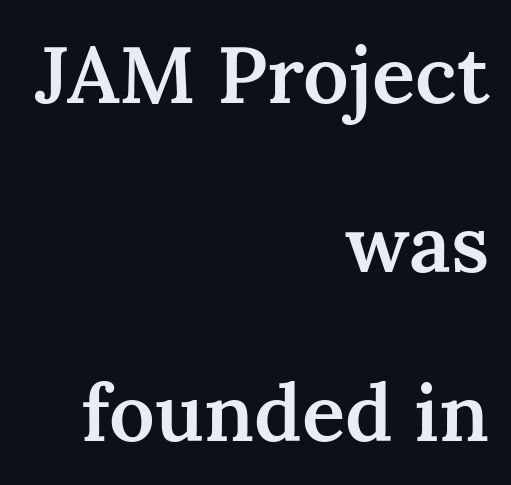
{"serif": "yes", "italic": "no", "bold": "semi", "weight": "semibold", "width": "normal", "stroke_contrast": "medium", "x_height": "medium", "monospaced": "no", "underline": "no", "align": "right", "line_spacing": "loose", "line_spacing_ratio": 2.11, "letter_spacing": "normal", "letter_spacing_em": 0.0, "glyph_px": 80}
